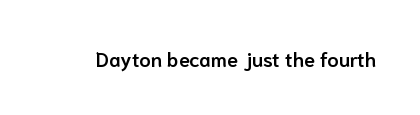
The image shows 20 px text type, upright; set normal letter spacing, not underlined.
